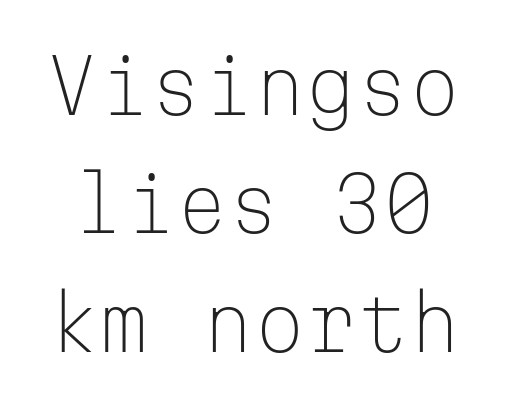
{"serif": "no", "italic": "no", "bold": "no", "weight": "light", "width": "normal", "stroke_contrast": "low", "x_height": "medium", "monospaced": "yes", "underline": "no", "line_spacing": "normal", "line_spacing_ratio": 1.6, "letter_spacing": "normal", "letter_spacing_em": 0.0, "glyph_px": 74}
